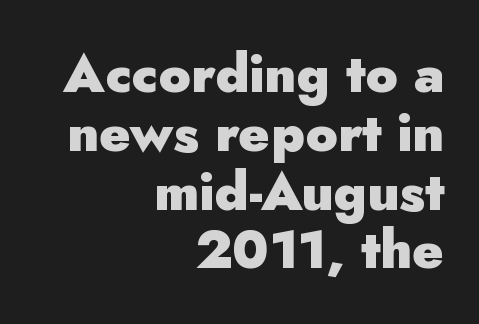
Q: Is the text bold? A: Yes.
Q: Is the text italic (slanted)? A: No, it is upright.
Q: Is the typeface a serif or a sans-serif typeface? A: Sans-serif.
Q: Is the text underlined? A: No.
Q: How is the paragraph aligned? A: Right-aligned.
Q: Is the spacing between letters normal or unusually wide? A: Normal.
Q: Is the spacing between lines tight, normal or loose? A: Tight.
Q: Width (condensed, normal, or wide)? A: Normal.
Q: Stroke contrast? A: Low.
Q: x-height? A: Small.
Q: Monospaced? A: No.
